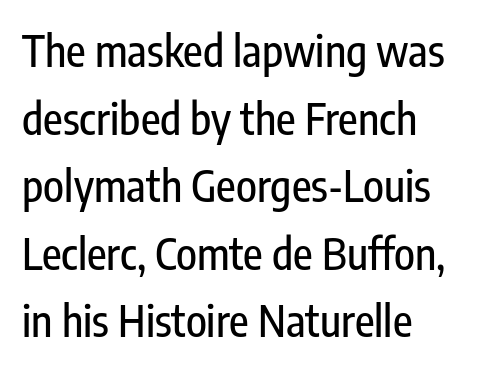
Q: Is the text italic (slanted)? A: No, it is upright.
Q: Is the typeface a serif or a sans-serif typeface? A: Sans-serif.
Q: Is the text underlined? A: No.
Q: How is the paragraph aligned? A: Left-aligned.
Q: Is the spacing between letters normal or unusually wide? A: Normal.
Q: Is the spacing between lines tight, normal or loose? A: Normal.
Q: Width (condensed, normal, or wide)? A: Condensed.
Q: Stroke contrast? A: Low.
Q: x-height? A: Medium.
Q: Monospaced? A: No.
